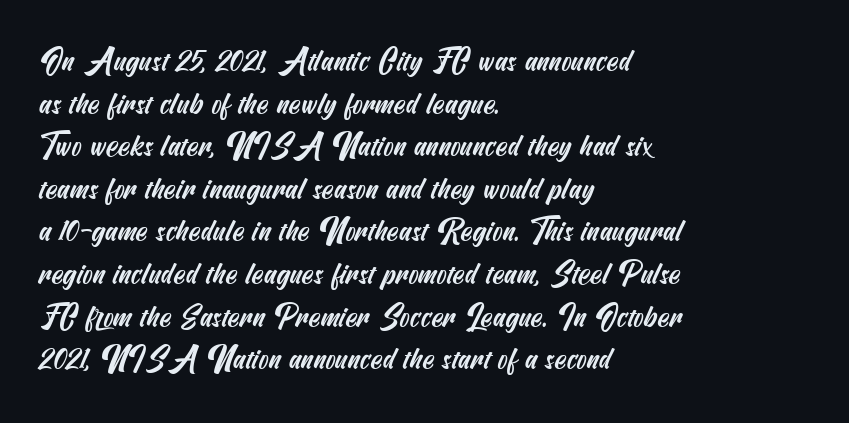
Regarding leading, the lines here are spaced in the standard way. Classification — sans serif. The strip under each line holds only bare page. Look at the tracking — it's just the regular setting, nothing added. Short and long lines alike share a common starting point at left.
